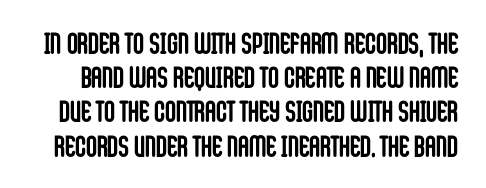
The image shows 30 px semibold, condensed sans-serif type, upright; set tight line spacing (1.14x), normal letter spacing, not underlined; low stroke contrast and a large x-height.
